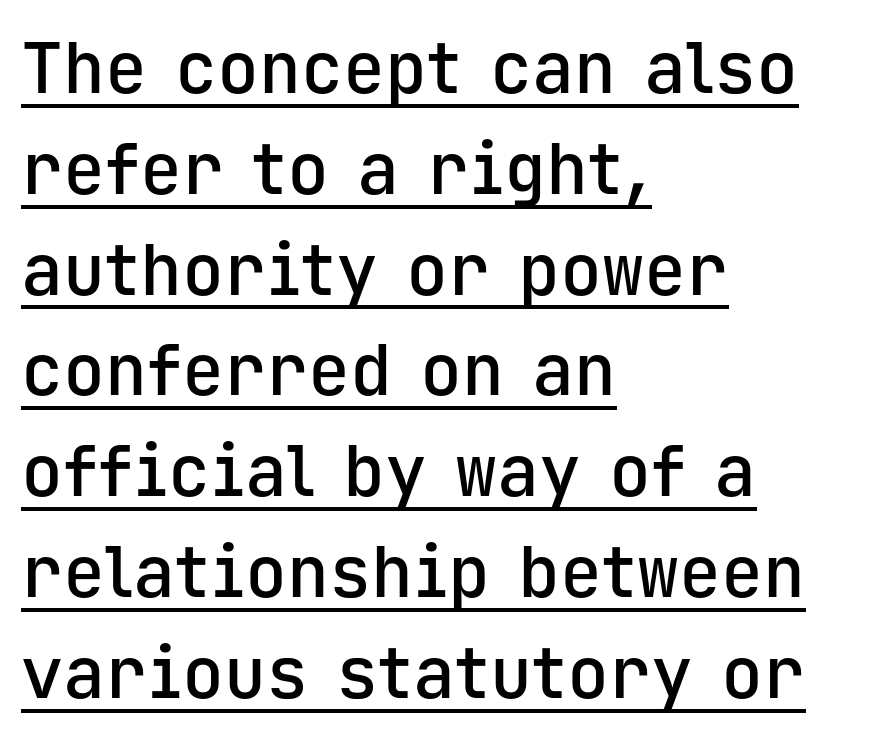
Here the glyphs are tracked normally, forming tight word shapes. You could count columns in this text — the font is strictly monospaced. Regarding serifs, this sample does without them. The characters look somewhat weighty, a semibold short of true bold. Leading matches the norm, producing a regular column. Does the lettering tilt? It doesn't — this is upright.
